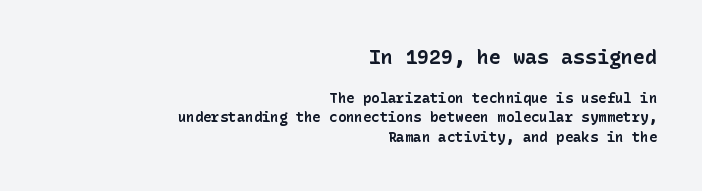
The paragraph shown leans on its right margin. The passage shown is not underscored anywhere. The lettering stays uniformly vertical, giving the passage a roman look. The face used here has the dense, thick strokes of a bold. Compared with typical paragraphs, the rows here are spaced about the same.
